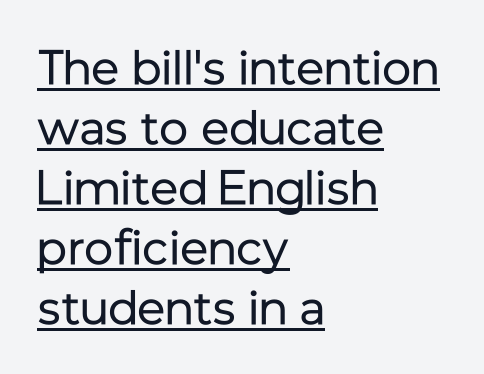
This is the regular roman posture of the typeface. Looks like someone drew a line under every word here. Each letter keeps its own natural width here, so spacing adapts to shape. Letters have the restrained weight of plain body copy at most. Leading: standard.
